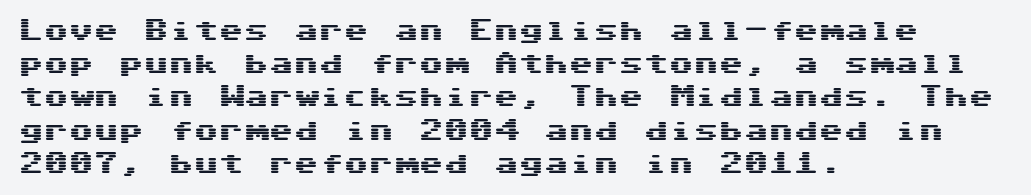
Students, observe: this is what conventionally led text looks like. Look at the tracking — it's just the regular setting, nothing added. The paragraph has a hard left edge and a soft right edge. Check under the words: just untouched page. The lettering holds an erect, upright posture throughout.
